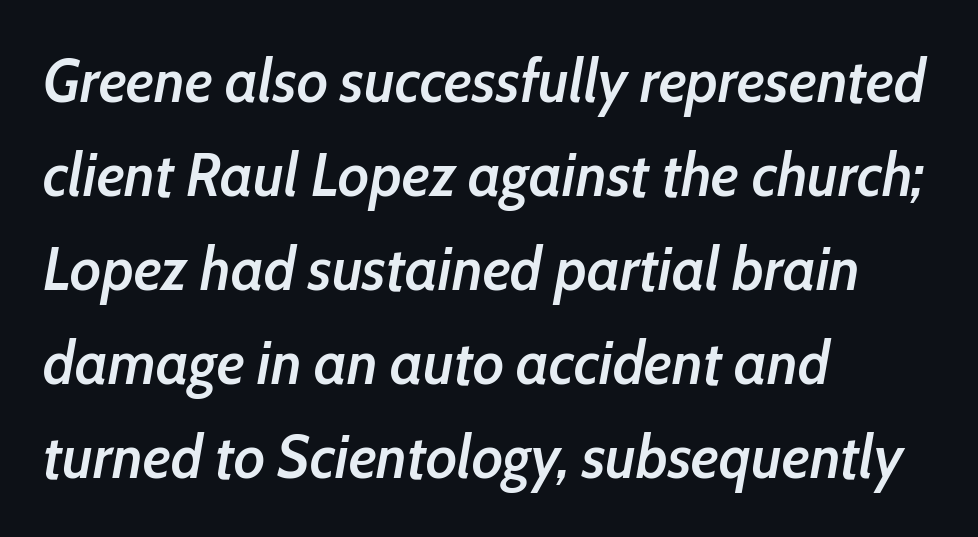
Lines of text with bare space underneath. The rendering uses natural spacing where letterforms have individual widths. The passage is arranged the way most books set body copy — flush left. The whole block is typeset with a tilt. The rendering uses a moderate line-height, typical for paragraphs. The strokes are fattened partway — semibold, not bold.
